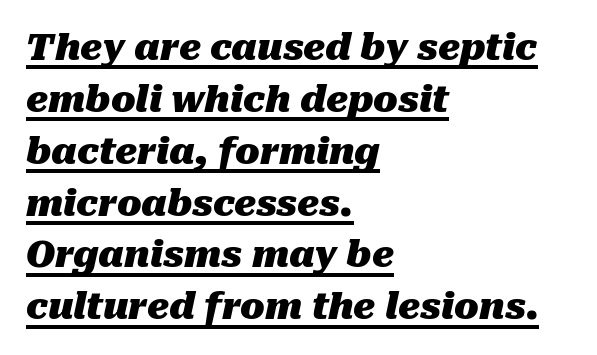
The image shows 36 px heavy type, italic (leaning right); set left-aligned, normal line spacing (1.44x), normal letter spacing, underlined; medium stroke contrast and a medium x-height.
